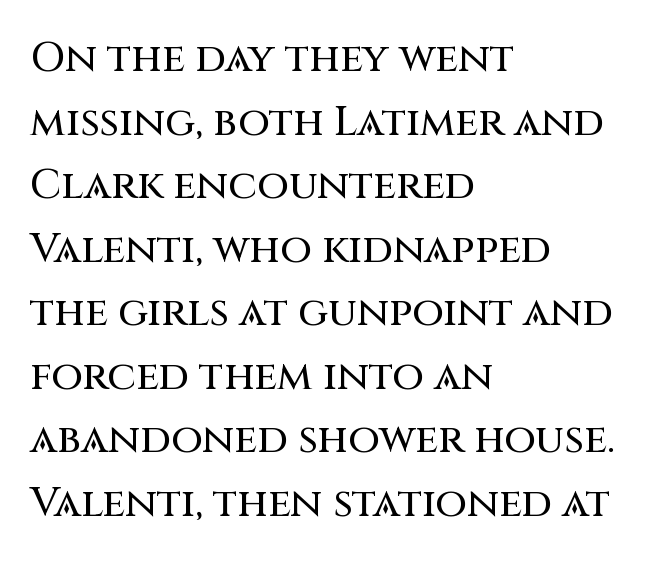
Q: Is the text italic (slanted)? A: No, it is upright.
Q: Is the typeface a serif or a sans-serif typeface? A: Sans-serif.
Q: Is the text underlined? A: No.
Q: How is the paragraph aligned? A: Left-aligned.
Q: Is the spacing between letters normal or unusually wide? A: Normal.
Q: Is the spacing between lines tight, normal or loose? A: Normal.
Q: Width (condensed, normal, or wide)? A: Normal.
Q: Stroke contrast? A: Medium.
Q: x-height? A: Large.
Q: Monospaced? A: No.
